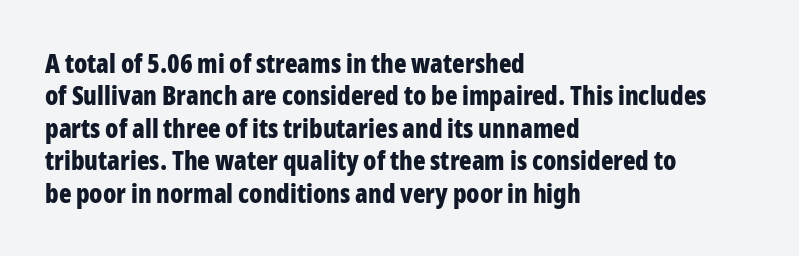
{"italic": "no", "bold": "yes", "underline": "no", "align": "left", "line_spacing": "normal", "line_spacing_ratio": 1.25, "letter_spacing": "normal", "letter_spacing_em": 0.0, "glyph_px": 26}
